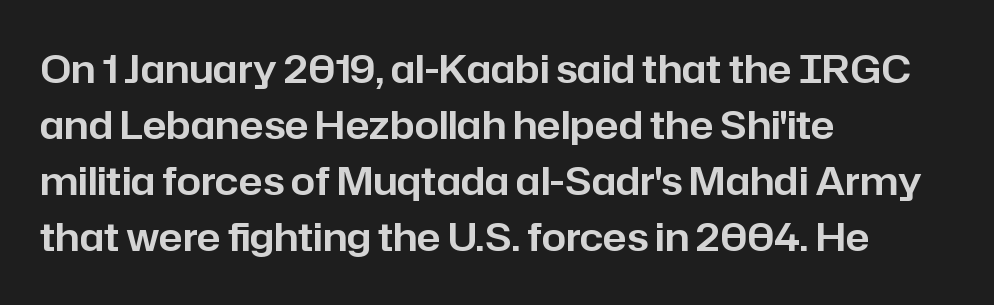
Serifs: no, the terminals of the letterforms are clean. When letters stand straight like this, we call the style roman or upright. One glance says typical: line gaps are just what's usual. If you drew a ruler down the left edge, every line would touch it. Words appear dense and cohesive because spacing is normal.
